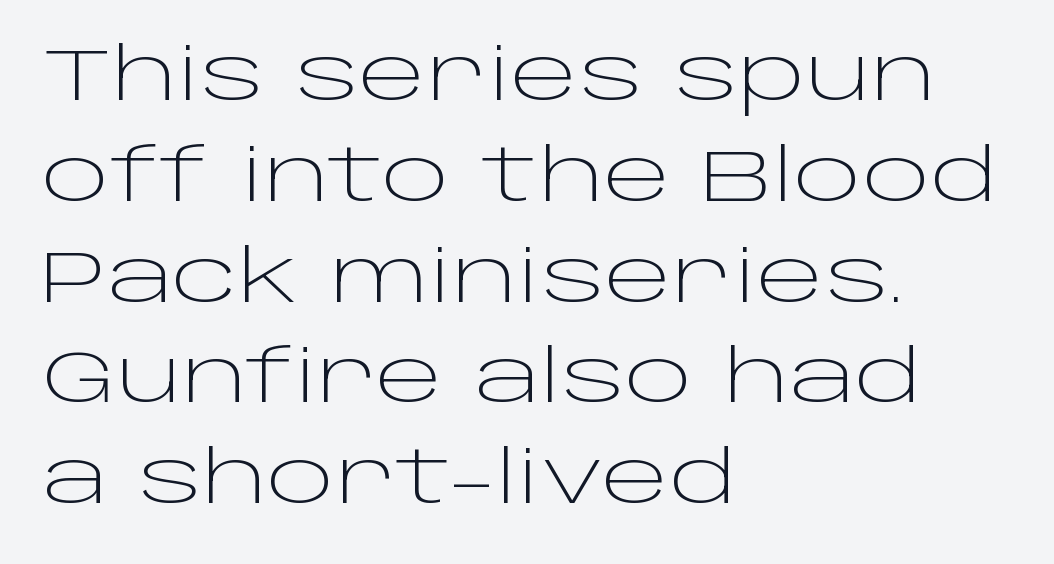
The image shows 72 px light, wide sans-serif type, upright; set left-aligned, normal line spacing (1.4x), normal letter spacing, not underlined; low stroke contrast and a large x-height.
